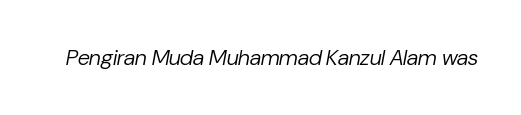
{"italic": "yes", "lean": "right", "slant_degrees": 10, "bold": "no", "underline": "no", "letter_spacing": "normal", "letter_spacing_em": 0.0, "glyph_px": 22}
